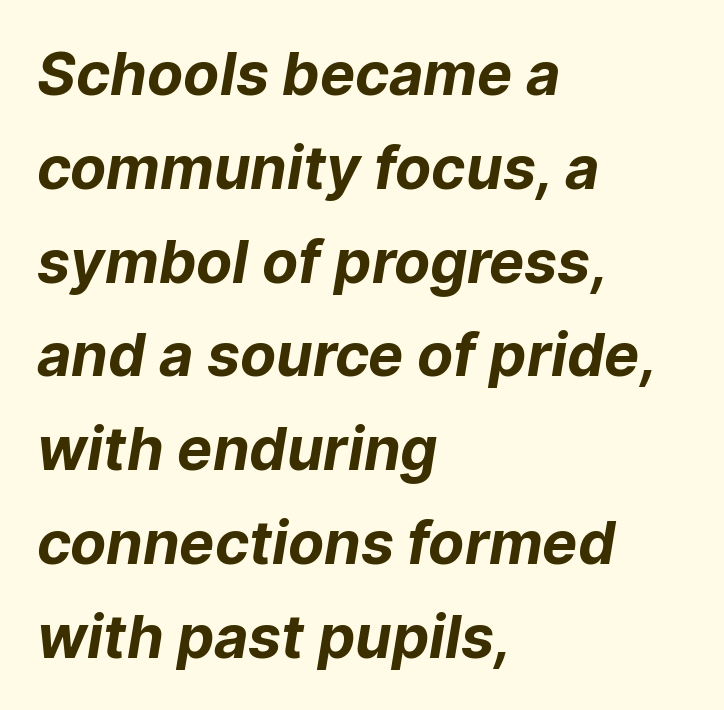
The image shows 59 px bold sans-serif type; set left-aligned, normal line spacing (1.59x), normal letter spacing, not underlined; low stroke contrast and a medium x-height.
